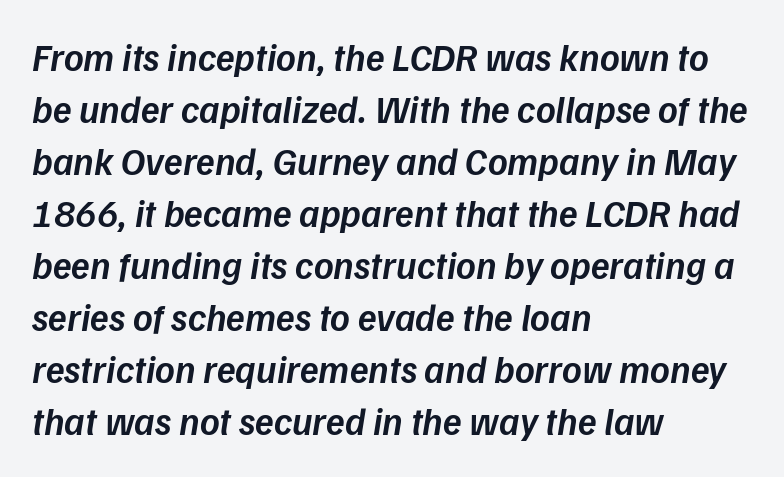
The image shows 38 px semibold type, italic (leaning right); set left-aligned, normal line spacing (1.37x), normal letter spacing, not underlined; low stroke contrast and a medium x-height.
